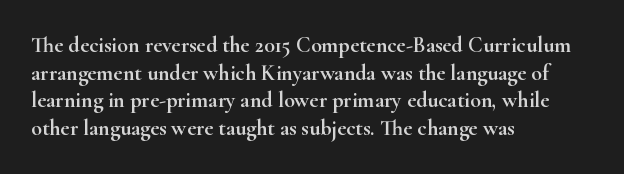
Q: Is the text italic (slanted)? A: No, it is upright.
Q: Is the text underlined? A: No.
Q: How is the paragraph aligned? A: Left-aligned.
Q: Is the spacing between letters normal or unusually wide? A: Normal.
Q: Is the spacing between lines tight, normal or loose? A: Normal.
